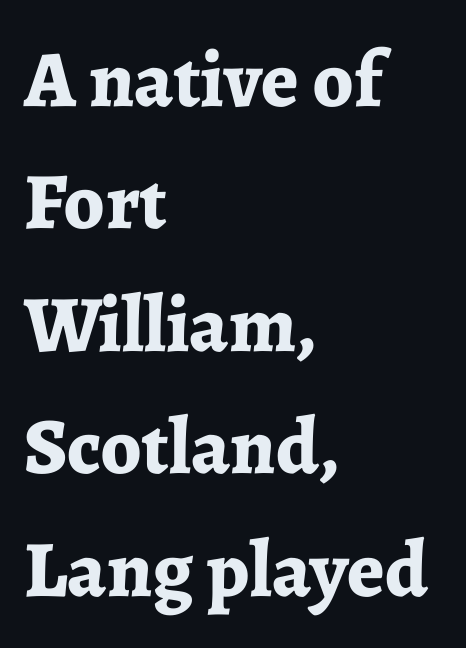
Q: Is the text bold? A: Yes.
Q: Is the text italic (slanted)? A: No, it is upright.
Q: Is the typeface a serif or a sans-serif typeface? A: Serif.
Q: Is the text underlined? A: No.
Q: How is the paragraph aligned? A: Left-aligned.
Q: Is the spacing between letters normal or unusually wide? A: Normal.
Q: Is the spacing between lines tight, normal or loose? A: Normal.
Q: Width (condensed, normal, or wide)? A: Normal.
Q: Stroke contrast? A: Low.
Q: x-height? A: Medium.
Q: Monospaced? A: No.
